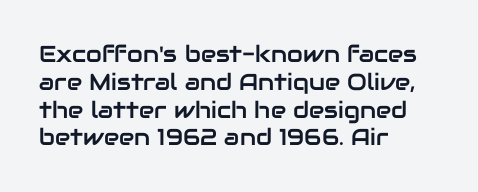
The image shows 23 px text type, upright; set left-aligned, line spacing 1.21x, normal letter spacing, not underlined.
